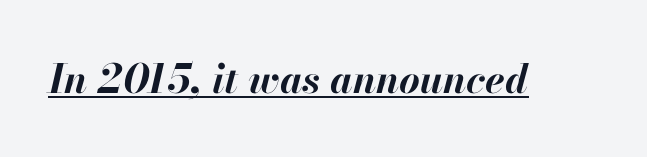
Q: Is the text bold? A: Yes.
Q: Is the text italic (slanted)? A: Yes, it leans right by about 13 degrees.
Q: Is the text underlined? A: Yes.
Q: Is the spacing between letters normal or unusually wide? A: Normal.
Q: Width (condensed, normal, or wide)? A: Normal.
Q: Stroke contrast? A: High.
Q: x-height? A: Small.
Q: Monospaced? A: No.
